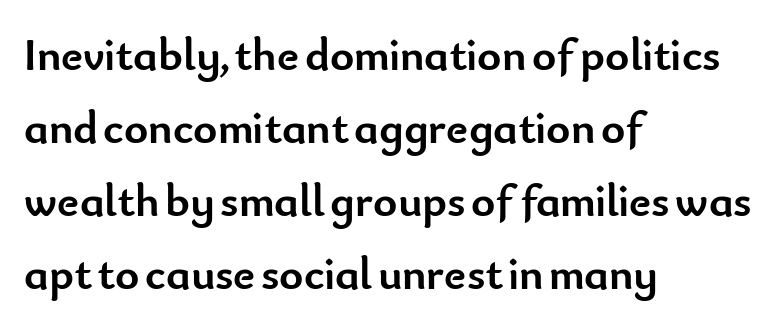
These lines are rendered in a variable-pitch font. Horizontal bands of white between lines are of average thickness. The paragraph has a hard left edge and a soft right edge. Type style note: lacks serifs.
